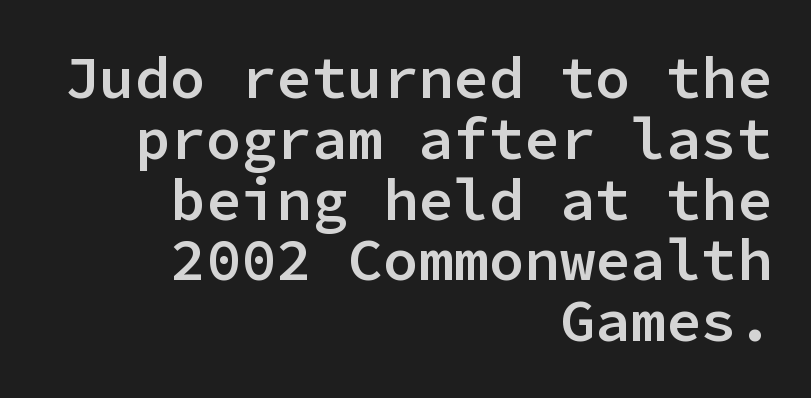
The image shows 59 px semibold sans-serif type, upright, monospaced; set right-aligned, tight line spacing (1.03x), normal letter spacing, not underlined; low stroke contrast and a medium x-height.
